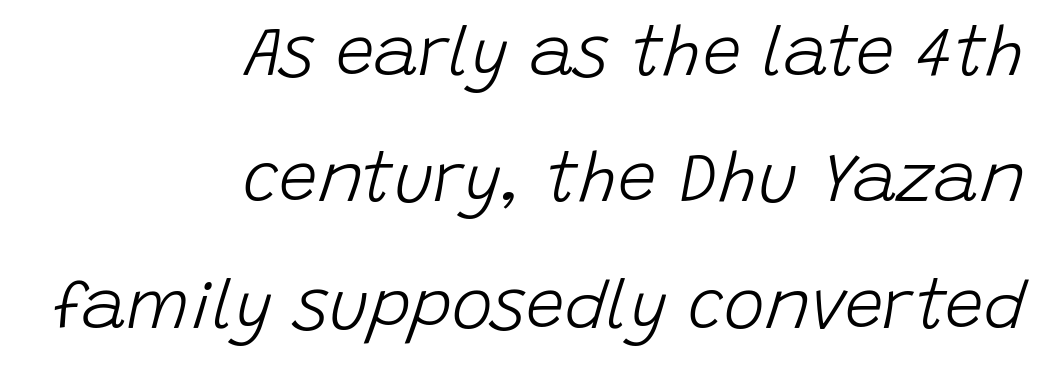
The image shows 69 px light type, italic (leaning right); set right-aligned, line spacing 1.83x, normal letter spacing, not underlined; low stroke contrast and a large x-height.
